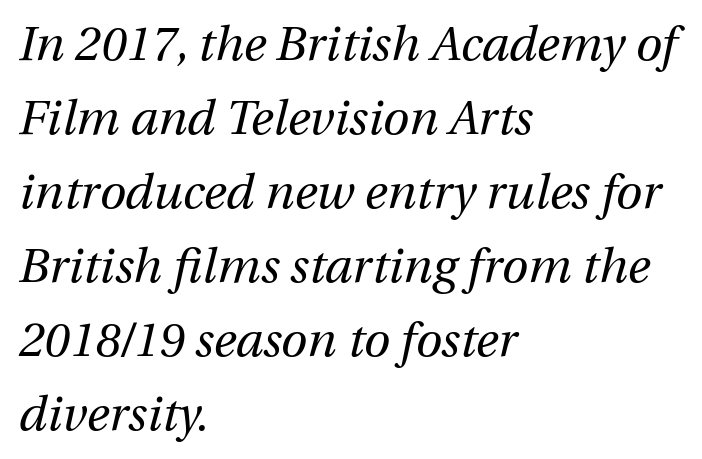
The image shows 48 px regular-weight type, italic (leaning right); set left-aligned, normal line spacing (1.54x), normal letter spacing, not underlined; medium stroke contrast and a medium x-height.
